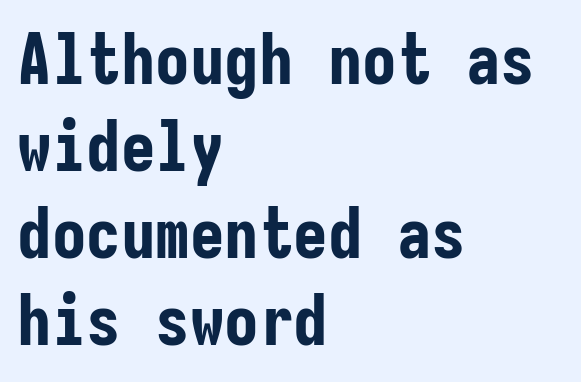
{"serif": "no", "italic": "no", "bold": "yes", "weight": "bold", "width": "condensed", "stroke_contrast": "low", "x_height": "medium", "monospaced": "yes", "underline": "no", "align": "left", "line_spacing": "normal", "line_spacing_ratio": 1.26, "letter_spacing": "normal", "letter_spacing_em": 0.0, "glyph_px": 69}
